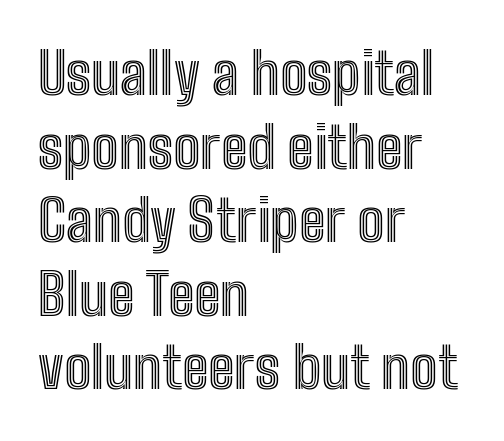
{"italic": "no", "width": "condensed", "x_height": "medium", "monospaced": "no", "underline": "no", "align": "left", "line_spacing": "normal", "line_spacing_ratio": 1.29, "letter_spacing": "normal", "letter_spacing_em": 0.0, "glyph_px": 57}
